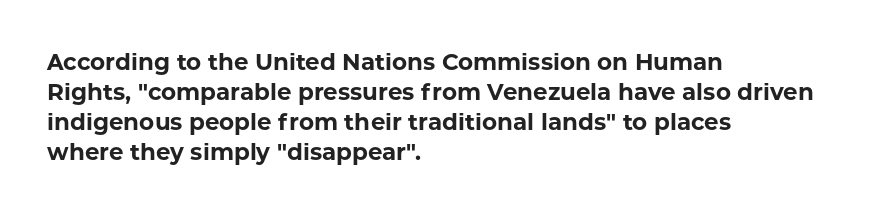
Designer's note — italics off, roman on. Clear beneath every line of the passage. Set as a true bold cut, around the 700 mark. How would I describe the line gaps? Plain and ordinary.
